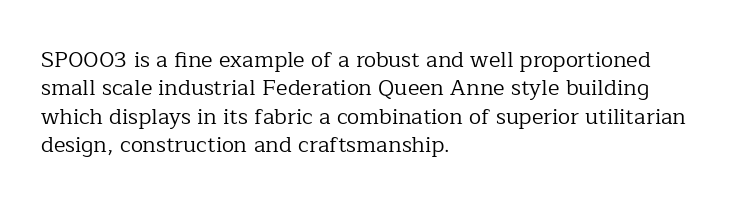
{"italic": "no", "bold": "no", "underline": "no", "align": "left", "line_spacing": "normal", "line_spacing_ratio": 1.29, "letter_spacing": "normal", "letter_spacing_em": 0.0, "glyph_px": 22}
